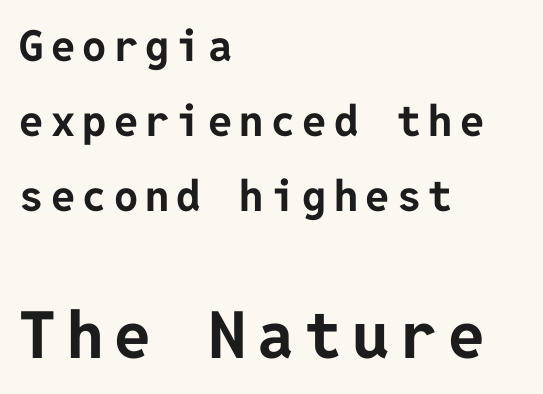
A bare baseline throughout the passage. Does the lettering tilt? It doesn't — this is upright. You'd pick this weight for a headline — it's a proper bold. Each line starts at the same left margin while the right side varies. A student would notice the bottom passage is typeset larger than what precedes it.
